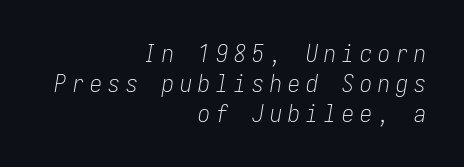
The image shows 24 px text type, italic (leaning right); set right-aligned, line spacing 1.24x, unusually wide letter spacing (+0.25 em), not underlined.
